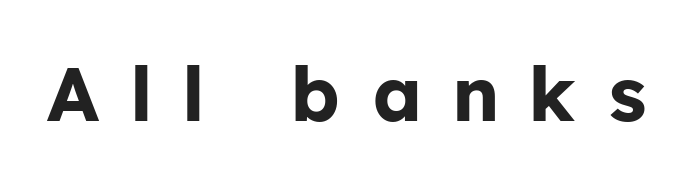
The image shows 75 px bold sans-serif type, upright; set unusually wide letter spacing (+0.44 em), not underlined; low stroke contrast and a medium x-height.
